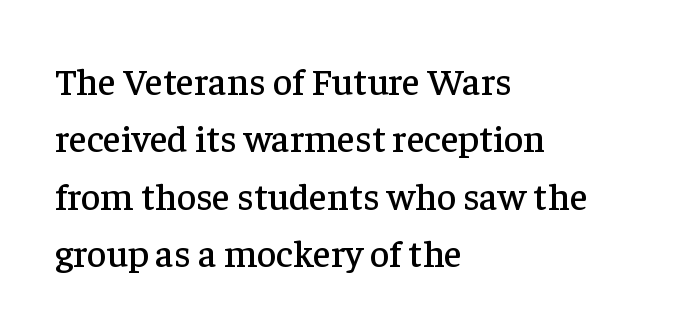
{"serif": "yes", "italic": "no", "width": "normal", "stroke_contrast": "low", "x_height": "medium", "monospaced": "no", "underline": "no", "align": "left", "line_spacing": "normal", "line_spacing_ratio": 1.51, "letter_spacing": "normal", "letter_spacing_em": 0.0, "glyph_px": 38}
